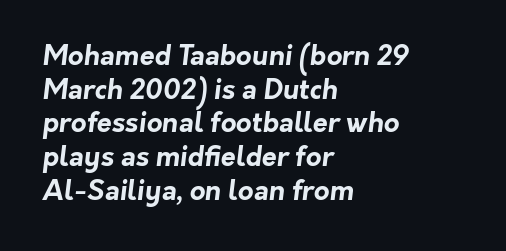
Q: Is the text bold? A: Yes.
Q: Is the text underlined? A: No.
Q: How is the paragraph aligned? A: Left-aligned.
Q: Is the spacing between letters normal or unusually wide? A: Normal.
Q: Is the spacing between lines tight, normal or loose? A: Normal.
